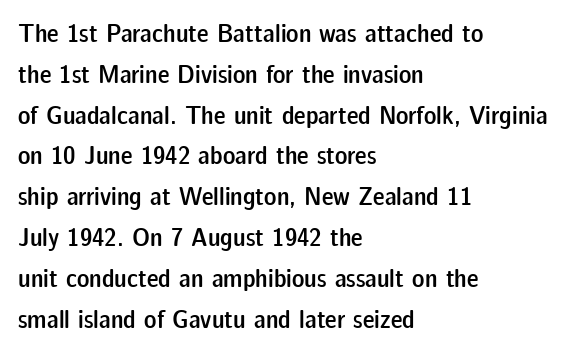
Caption: semibold face, moderately heavy strokes. Students, observe: this is what conventionally led text looks like. Quick note: not italic, upright. A bare baseline throughout the passage.
